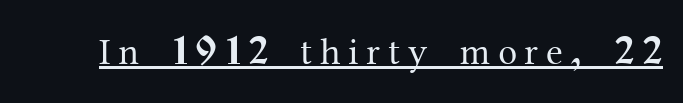
{"serif": "yes", "italic": "no", "bold": "no", "weight": "regular", "width": "normal", "stroke_contrast": "medium", "x_height": "medium", "monospaced": "no", "underline": "yes", "letter_spacing": "wide", "letter_spacing_em": 0.2, "glyph_px": 38}
